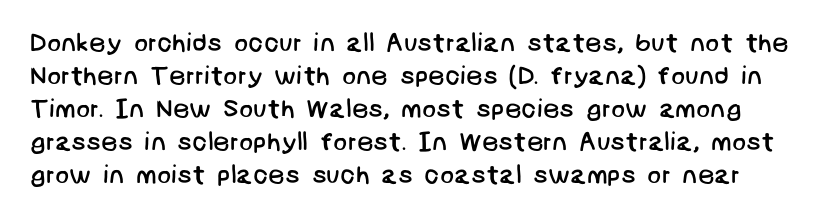
The image shows 26 px text type; set normal line spacing (1.27x), normal letter spacing, not underlined.
